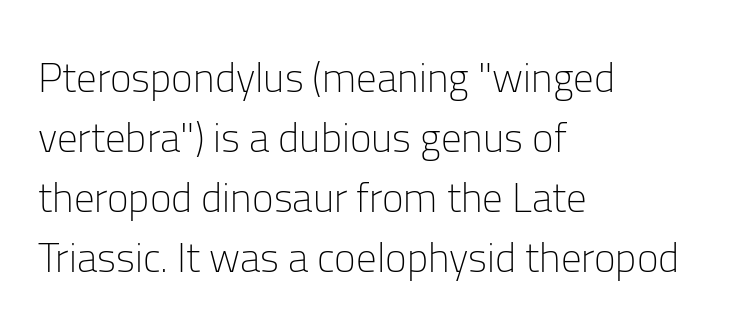
Is the type heavy? It reads as light-to-regular instead. This sample has the flowing, uneven cadence of proportional lettering. The leading is moderate, giving the passage an even texture. The ragged edge is on the right, which tells us the setting is flush left.
